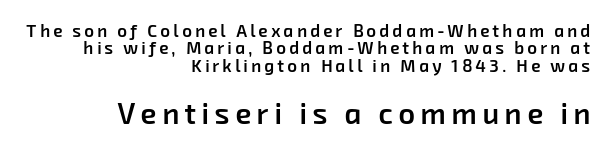
{"serif": "no", "bold": "semi", "weight": "semibold", "width": "normal", "stroke_contrast": "low", "x_height": "medium", "monospaced": "no", "underline": "no", "align": "right", "line_spacing": "tight", "line_spacing_ratio": 1.02, "larger_block": "second", "size_ratio": 1.71, "glyph_px": 29}
